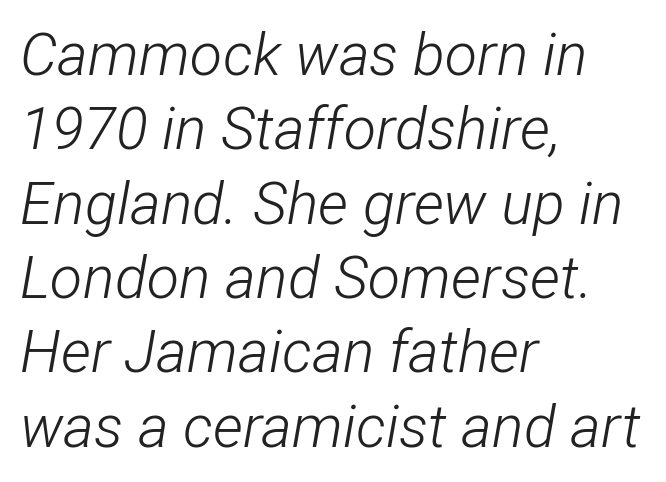
Q: Is the text bold? A: No.
Q: Is the text italic (slanted)? A: Yes, it leans right by about 12 degrees.
Q: Is the text underlined? A: No.
Q: How is the paragraph aligned? A: Left-aligned.
Q: Is the spacing between letters normal or unusually wide? A: Normal.
Q: Is the spacing between lines tight, normal or loose? A: Normal.
Q: Width (condensed, normal, or wide)? A: Condensed.
Q: Stroke contrast? A: Low.
Q: x-height? A: Medium.
Q: Monospaced? A: No.
